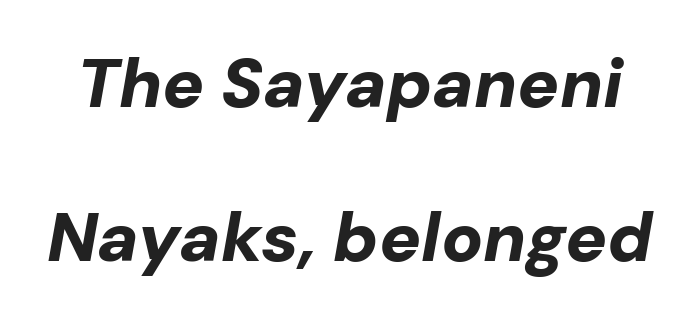
Q: Is the text bold? A: Yes.
Q: Is the text italic (slanted)? A: Yes, it leans right by about 10 degrees.
Q: Is the text underlined? A: No.
Q: Is the spacing between letters normal or unusually wide? A: Normal.
Q: Is the spacing between lines tight, normal or loose? A: Loose.
Q: Width (condensed, normal, or wide)? A: Normal.
Q: Stroke contrast? A: Low.
Q: x-height? A: Medium.
Q: Monospaced? A: No.
